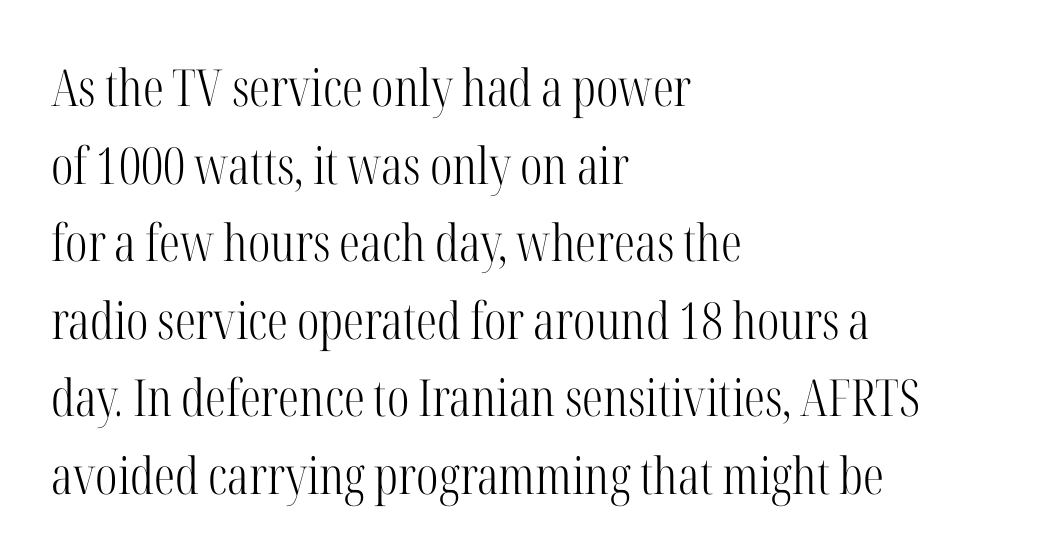
{"serif": "yes", "italic": "no", "bold": "no", "weight": "light", "width": "condensed", "stroke_contrast": "high", "x_height": "medium", "monospaced": "no", "underline": "no", "align": "left", "line_spacing": "normal", "line_spacing_ratio": 1.52, "letter_spacing": "normal", "letter_spacing_em": 0.0, "glyph_px": 51}
